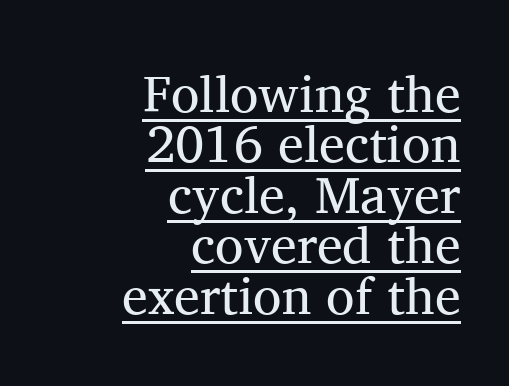
Successive baselines arrive quickly, one right under another. Varying glyph widths throughout — classic text-font behaviour. Is there any slant? The stems are plumb. Serifs: yes, visible at the terminals of the letterforms.
